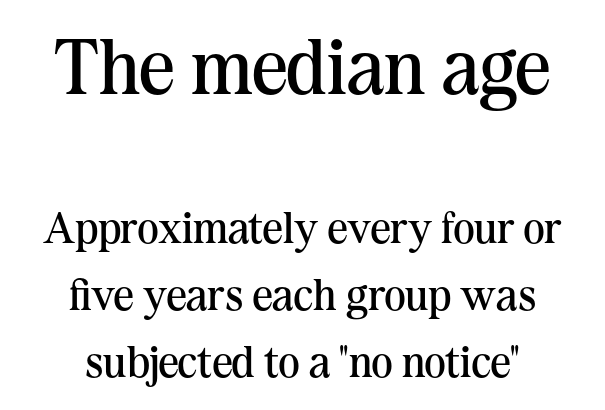
Q: Is the text bold? A: No.
Q: Is the text italic (slanted)? A: No, it is upright.
Q: Is the typeface a serif or a sans-serif typeface? A: Serif.
Q: Is the text underlined? A: No.
Q: How is the paragraph aligned? A: Centered.
Q: Is the spacing between letters normal or unusually wide? A: Normal.
Q: Is the spacing between lines tight, normal or loose? A: Normal.
Q: Which block of text is set in a larger size, the first (top) or the second (bottom)? A: The first (top) one.
Q: Width (condensed, normal, or wide)? A: Normal.
Q: Stroke contrast? A: Medium.
Q: x-height? A: Medium.
Q: Monospaced? A: No.
